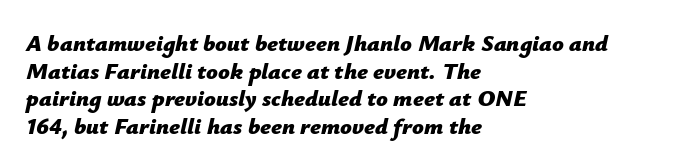
{"italic": "yes", "lean": "right", "slant_degrees": 12, "bold": "yes", "underline": "no", "align": "left", "line_spacing_ratio": 1.2, "letter_spacing": "normal", "letter_spacing_em": 0.0, "glyph_px": 23}
